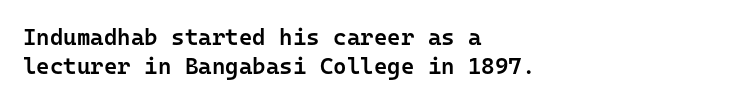
The passage shown is not underscored anywhere. On the weight axis this lands at semibold, roughly 600. Nothing unusual about the tracking: characters are spaced as the font intends. This is roman type, the default non-slanted kind. The paragraph has a hard left edge and a soft right edge.
